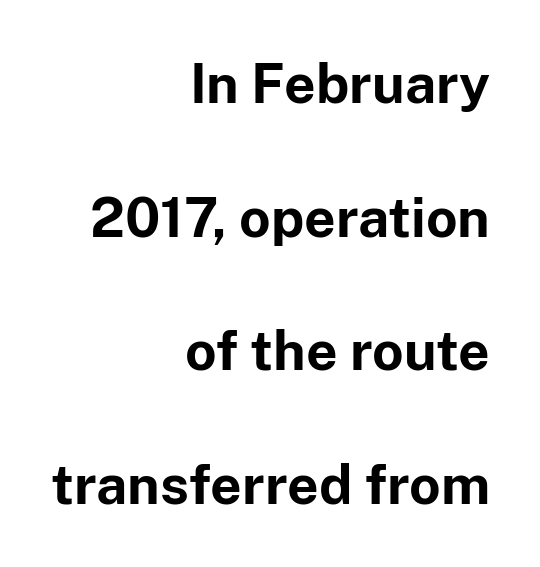
{"serif": "no", "italic": "no", "bold": "yes", "weight": "bold", "width": "normal", "stroke_contrast": "low", "x_height": "medium", "monospaced": "no", "underline": "no", "align": "right", "line_spacing": "loose", "line_spacing_ratio": 2.43, "letter_spacing": "normal", "letter_spacing_em": 0.0, "glyph_px": 55}
